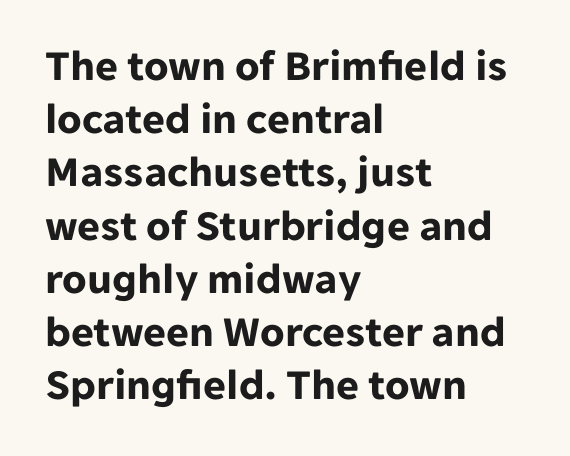
Q: Is the text bold? A: Yes.
Q: Is the text italic (slanted)? A: No, it is upright.
Q: Is the typeface a serif or a sans-serif typeface? A: Sans-serif.
Q: Is the text underlined? A: No.
Q: How is the paragraph aligned? A: Left-aligned.
Q: Is the spacing between letters normal or unusually wide? A: Normal.
Q: Width (condensed, normal, or wide)? A: Normal.
Q: Stroke contrast? A: Low.
Q: x-height? A: Medium.
Q: Monospaced? A: No.
